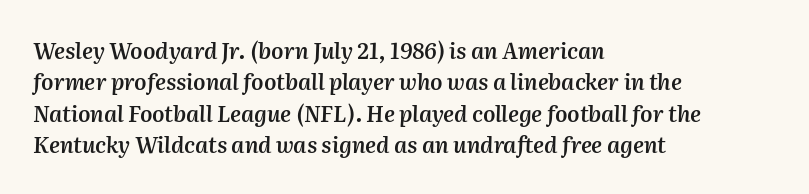
Q: Is the text bold? A: Semi-bold.
Q: Is the text italic (slanted)? A: Yes, it leans right by about 2 degrees.
Q: Is the text underlined? A: No.
Q: How is the paragraph aligned? A: Left-aligned.
Q: Is the spacing between letters normal or unusually wide? A: Normal.
Q: Is the spacing between lines tight, normal or loose? A: Normal.
